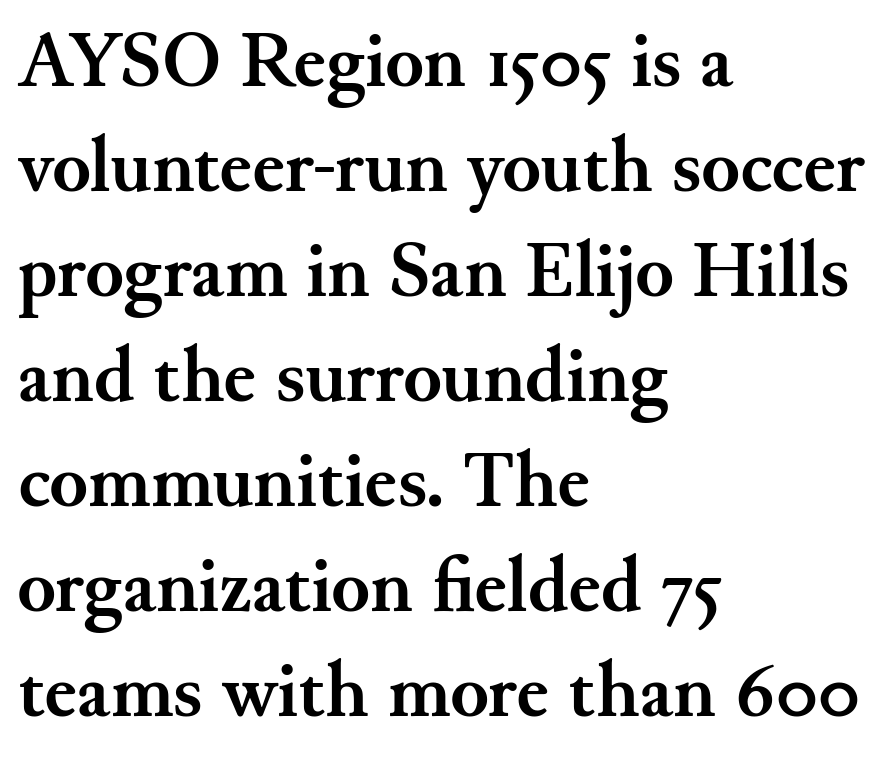
The image shows 79 px semibold serif type, upright; set left-aligned, normal line spacing (1.33x), normal letter spacing, not underlined; medium stroke contrast and a small x-height.
